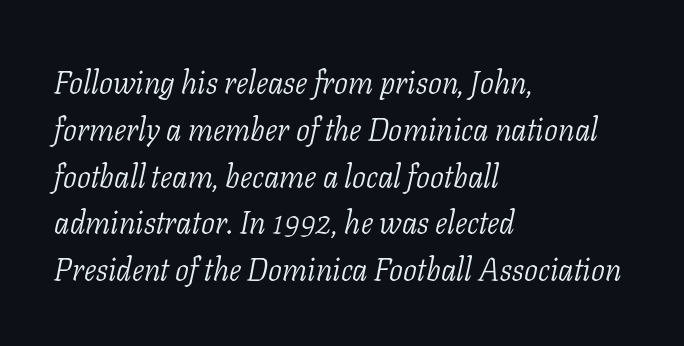
The image shows 31 px light serif type, italic (leaning right); set left-aligned, normal line spacing (1.51x), normal letter spacing, not underlined; low stroke contrast and a medium x-height.
